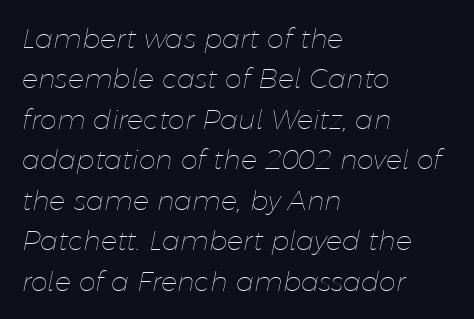
Q: Is the text bold? A: No.
Q: Is the text italic (slanted)? A: Yes, it leans right by about 11 degrees.
Q: Is the text underlined? A: No.
Q: How is the paragraph aligned? A: Left-aligned.
Q: Is the spacing between letters normal or unusually wide? A: Normal.
Q: Is the spacing between lines tight, normal or loose? A: Normal.
